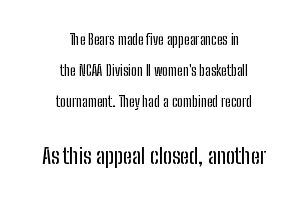
{"italic": "no", "underline": "no", "align": "center", "line_spacing": "loose", "line_spacing_ratio": 2.22, "letter_spacing": "normal", "letter_spacing_em": 0.0, "larger_block": "second", "size_ratio": 1.57, "glyph_px": 22}
